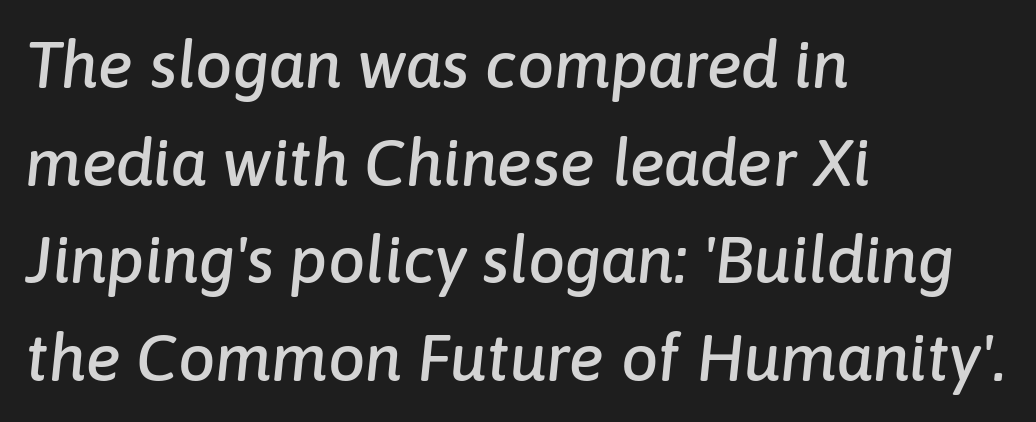
The image shows 66 px text type, italic (leaning right); set left-aligned, normal line spacing (1.48x), normal letter spacing, not underlined; low stroke contrast and a medium x-height.
